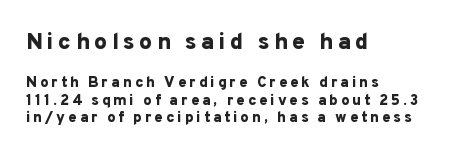
{"italic": "no", "bold": "yes", "underline": "no", "align": "left", "line_spacing_ratio": 1.19, "larger_block": "first", "size_ratio": 1.53, "glyph_px": 23}
